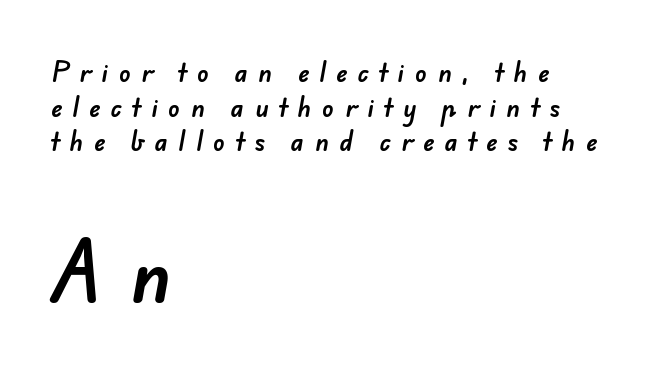
{"serif": "no", "width": "normal", "stroke_contrast": "low", "x_height": "small", "monospaced": "no", "underline": "no", "align": "left", "line_spacing": "normal", "line_spacing_ratio": 1.44, "letter_spacing": "wide", "letter_spacing_em": 0.44, "larger_block": "second", "size_ratio": 2.96, "glyph_px": 71}
